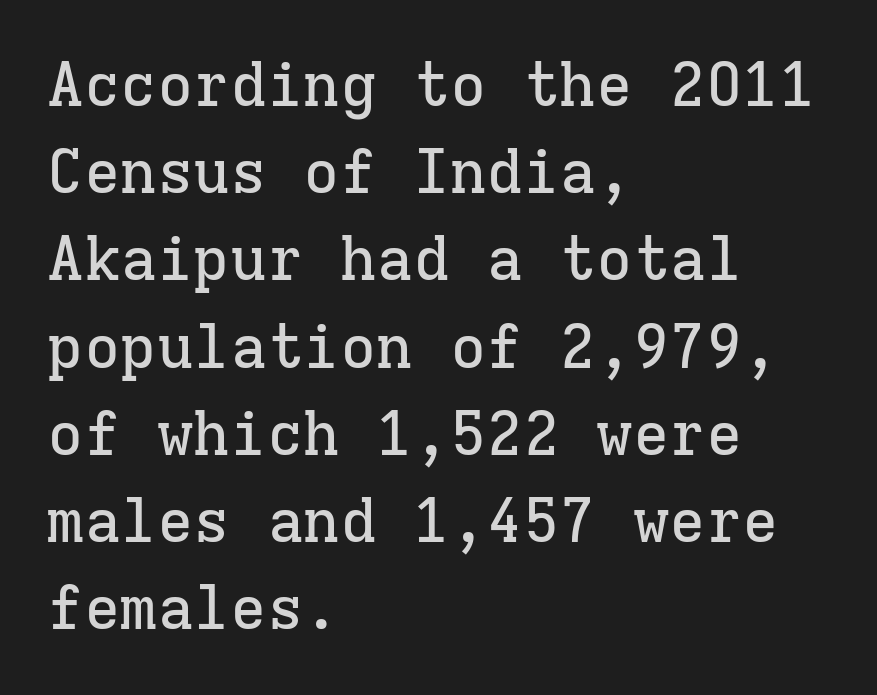
The image shows 61 px serif type, upright, monospaced; set left-aligned, normal line spacing (1.43x), normal letter spacing, not underlined; low stroke contrast and a medium x-height.
